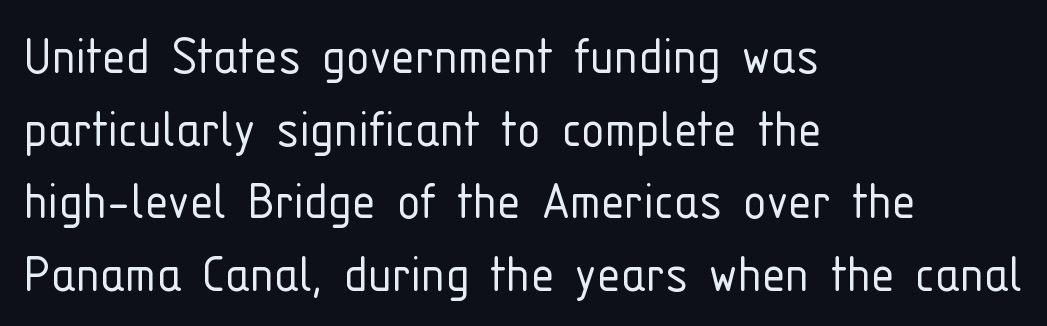
Beneath every word, the page is bare. The typeface has the unassuming heft of standard copy or less. Spacing between characters is what you'd get straight out of the box. Varying glyph widths throughout — classic text-font behaviour.
